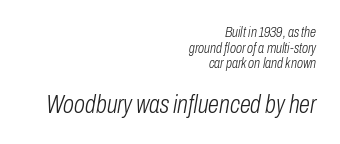
Q: Is the text bold? A: No.
Q: Is the text italic (slanted)? A: Yes, it leans right by about 10 degrees.
Q: Is the text underlined? A: No.
Q: How is the paragraph aligned? A: Right-aligned.
Q: Is the spacing between letters normal or unusually wide? A: Normal.
Q: Is the spacing between lines tight, normal or loose? A: Tight.
Q: Which block of text is set in a larger size, the first (top) or the second (bottom)? A: The second (bottom) one.
